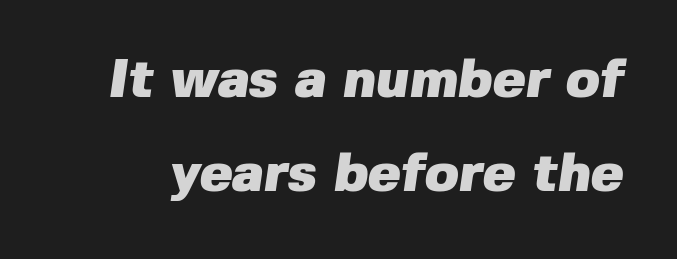
The image shows 55 px heavy sans-serif type; set line spacing 1.71x, normal letter spacing, not underlined; low stroke contrast and a medium x-height.
